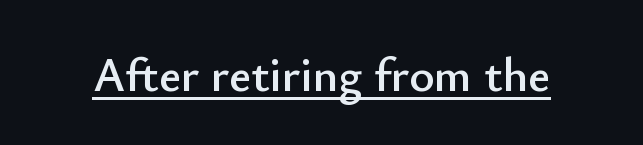
The image shows 48 px sans-serif type, upright; set normal letter spacing, underlined; low stroke contrast and a small x-height.
